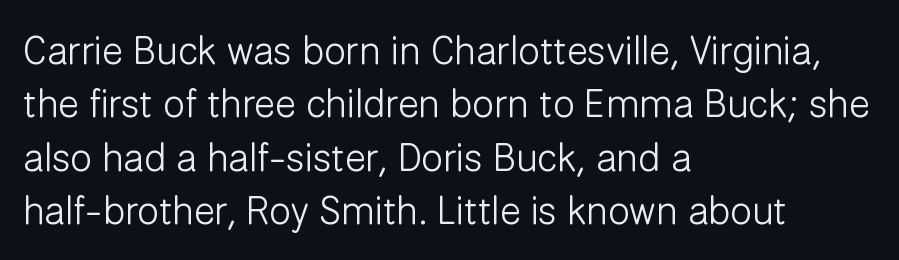
Q: Is the text bold? A: No.
Q: Is the text italic (slanted)? A: No, it is upright.
Q: Is the typeface a serif or a sans-serif typeface? A: Sans-serif.
Q: Is the text underlined? A: No.
Q: How is the paragraph aligned? A: Left-aligned.
Q: Is the spacing between letters normal or unusually wide? A: Normal.
Q: Is the spacing between lines tight, normal or loose? A: Normal.
Q: Width (condensed, normal, or wide)? A: Normal.
Q: Stroke contrast? A: Low.
Q: x-height? A: Medium.
Q: Monospaced? A: No.
